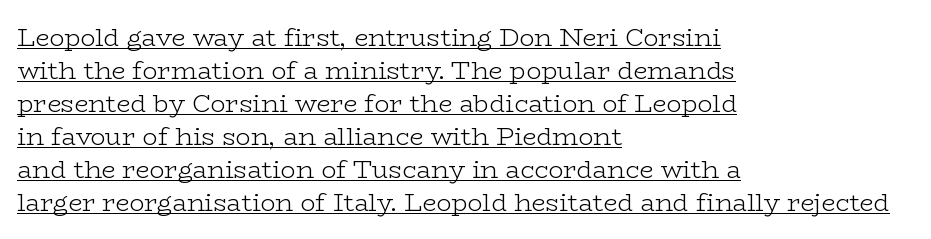
Q: Is the text bold? A: No.
Q: Is the text italic (slanted)? A: No, it is upright.
Q: Is the text underlined? A: Yes.
Q: How is the paragraph aligned? A: Left-aligned.
Q: Is the spacing between letters normal or unusually wide? A: Normal.
Q: Is the spacing between lines tight, normal or loose? A: Normal.
